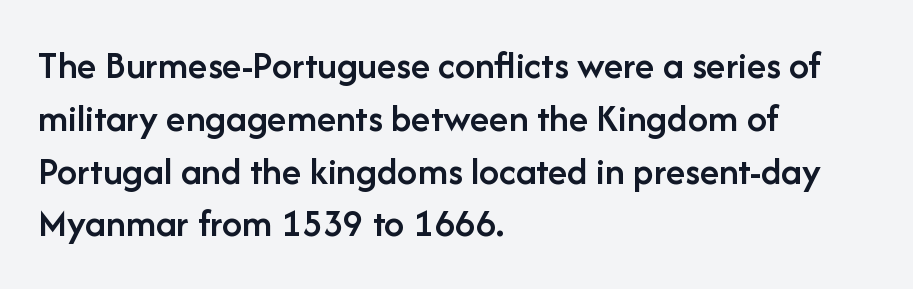
{"serif": "no", "italic": "no", "bold": "semi", "weight": "semibold", "width": "normal", "stroke_contrast": "low", "x_height": "medium", "monospaced": "no", "underline": "no", "align": "left", "line_spacing": "normal", "line_spacing_ratio": 1.32, "letter_spacing": "normal", "letter_spacing_em": 0.0, "glyph_px": 40}
